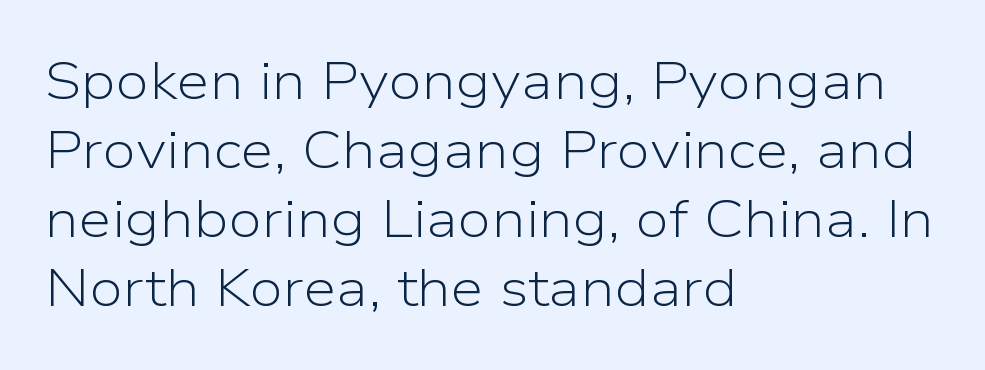
Q: Is the text bold? A: No.
Q: Is the text italic (slanted)? A: No, it is upright.
Q: Is the typeface a serif or a sans-serif typeface? A: Sans-serif.
Q: Is the text underlined? A: No.
Q: How is the paragraph aligned? A: Left-aligned.
Q: Is the spacing between letters normal or unusually wide? A: Normal.
Q: Is the spacing between lines tight, normal or loose? A: Normal.
Q: Width (condensed, normal, or wide)? A: Normal.
Q: Stroke contrast? A: Low.
Q: x-height? A: Medium.
Q: Monospaced? A: No.
